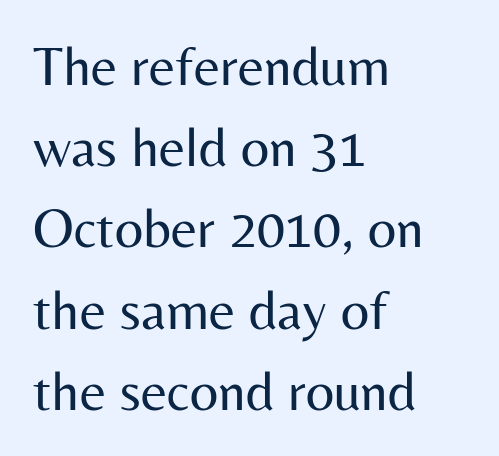
Q: Is the text bold? A: No.
Q: Is the text italic (slanted)? A: No, it is upright.
Q: Is the typeface a serif or a sans-serif typeface? A: Sans-serif.
Q: Is the text underlined? A: No.
Q: How is the paragraph aligned? A: Left-aligned.
Q: Is the spacing between letters normal or unusually wide? A: Normal.
Q: Is the spacing between lines tight, normal or loose? A: Normal.
Q: Width (condensed, normal, or wide)? A: Normal.
Q: Stroke contrast? A: Medium.
Q: x-height? A: Medium.
Q: Monospaced? A: No.
